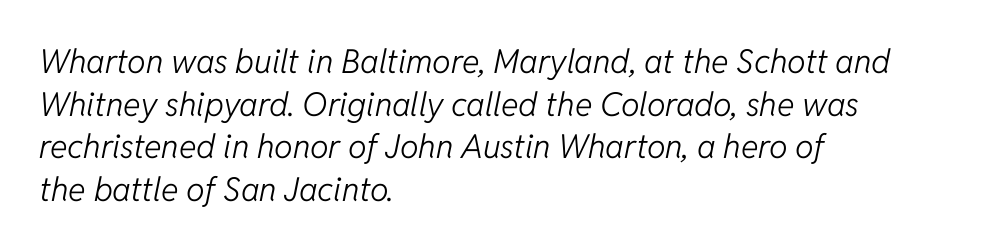
{"italic": "yes", "lean": "right", "slant_degrees": 11, "bold": "no", "weight": "light", "width": "normal", "stroke_contrast": "low", "x_height": "medium", "monospaced": "no", "underline": "no", "align": "left", "line_spacing": "normal", "line_spacing_ratio": 1.29, "letter_spacing": "normal", "letter_spacing_em": 0.0, "glyph_px": 33}
